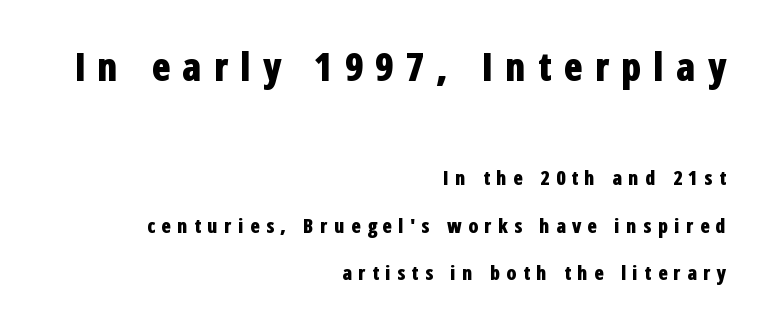
Q: Is the text bold? A: Yes.
Q: Is the text italic (slanted)? A: No, it is upright.
Q: Is the typeface a serif or a sans-serif typeface? A: Sans-serif.
Q: Is the text underlined? A: No.
Q: How is the paragraph aligned? A: Right-aligned.
Q: Is the spacing between letters normal or unusually wide? A: Unusually wide.
Q: Is the spacing between lines tight, normal or loose? A: Loose.
Q: Which block of text is set in a larger size, the first (top) or the second (bottom)? A: The first (top) one.
Q: Width (condensed, normal, or wide)? A: Condensed.
Q: Stroke contrast? A: Low.
Q: x-height? A: Medium.
Q: Monospaced? A: No.
